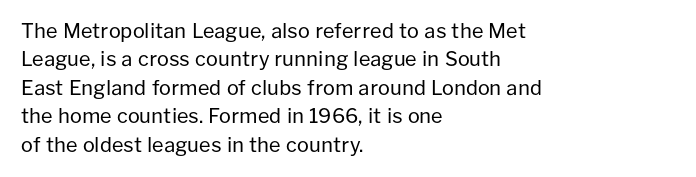
Glyph-to-glyph distance matches everyday printed text. One glance says typical: line gaps are just what's usual. A bare baseline throughout the passage. Does the lettering tilt? It doesn't — this is upright.
